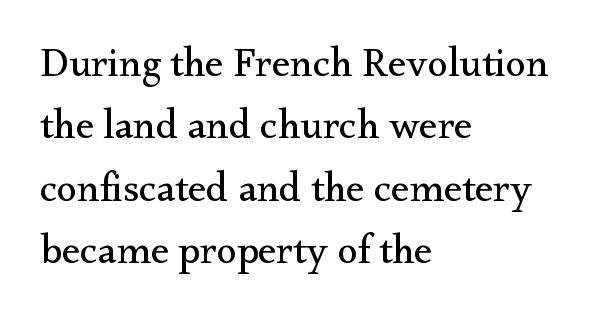
Nobody drew a line under any word here. This rendering leaves character spacing at its baseline value. Is this a fixed-width face? No — the glyphs have proportional, varying widths. Every row of glyphs begins at an identical x-position on the left.
